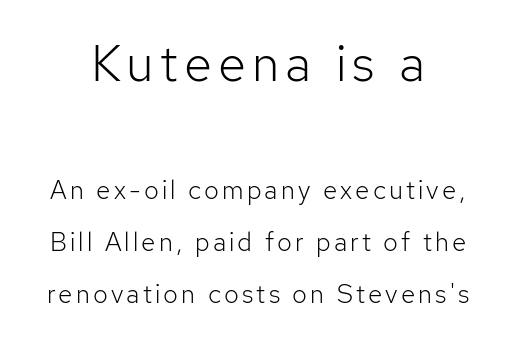
{"serif": "no", "italic": "no", "bold": "no", "weight": "light", "width": "normal", "stroke_contrast": "low", "x_height": "medium", "monospaced": "no", "underline": "no", "line_spacing": "loose", "line_spacing_ratio": 2.0, "larger_block": "first", "size_ratio": 1.96, "glyph_px": 51}
